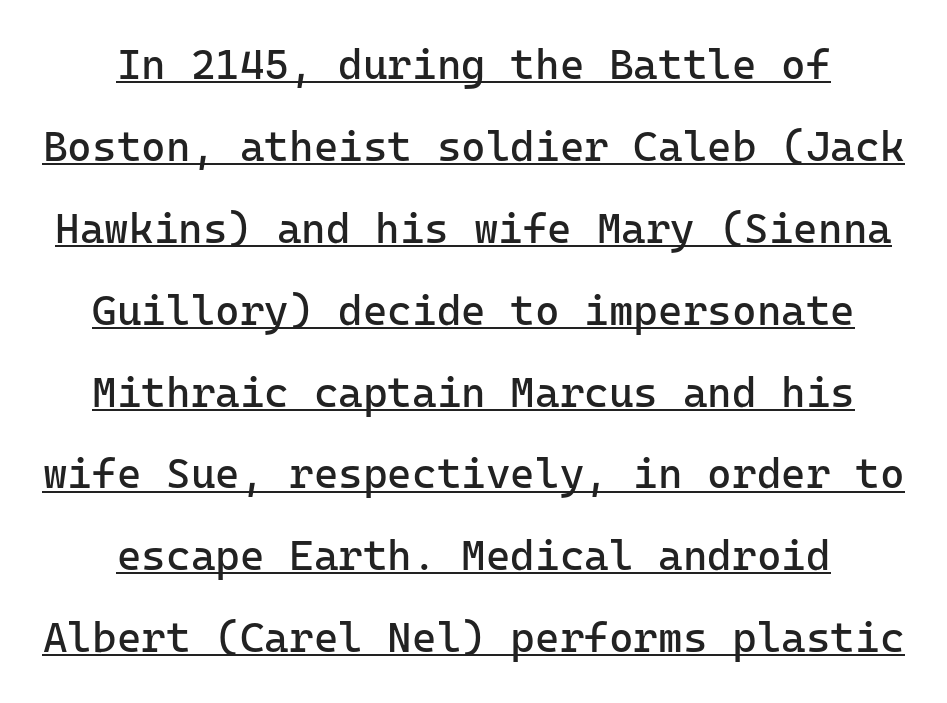
Stems and bowls with no extra thickness — not bold. The glyphs are accompanied by a horizontal stroke just below them. The face used here is a sans, in the tradition of grotesques and geometrics. Words appear dense and cohesive because spacing is normal. The letters stand upright; this is a roman face.
